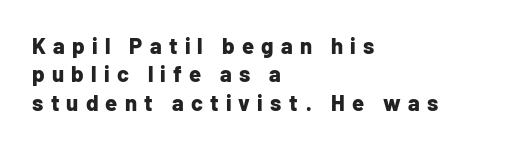
Visually the block forms a straight wall on the left and a jagged coastline on the right. Upright lettering throughout. Tracking here is generous; glyphs stand well apart from one another. Compared with typical paragraphs, the rows here are spaced about the same.
